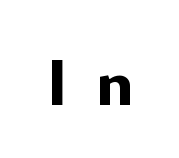
{"serif": "no", "italic": "no", "bold": "yes", "weight": "bold", "width": "normal", "stroke_contrast": "low", "x_height": "small", "monospaced": "no", "underline": "no", "letter_spacing": "wide", "letter_spacing_em": 0.38, "glyph_px": 68}
